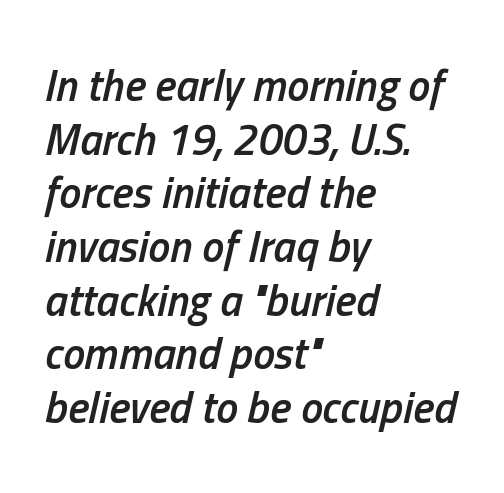
Q: Is the text bold? A: Semi-bold.
Q: Is the text italic (slanted)? A: Yes, it leans right by about 13 degrees.
Q: Is the text underlined? A: No.
Q: How is the paragraph aligned? A: Left-aligned.
Q: Is the spacing between letters normal or unusually wide? A: Normal.
Q: Width (condensed, normal, or wide)? A: Condensed.
Q: Stroke contrast? A: Low.
Q: x-height? A: Medium.
Q: Monospaced? A: No.
